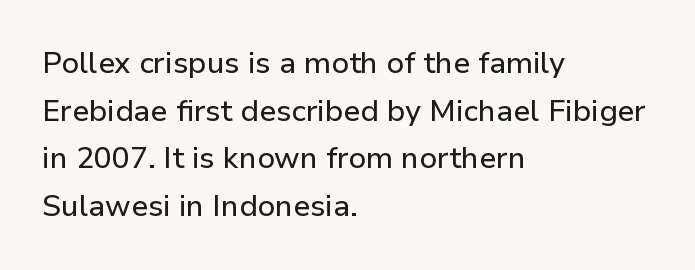
{"serif": "no", "italic": "no", "width": "normal", "stroke_contrast": "low", "x_height": "medium", "monospaced": "no", "underline": "no", "align": "left", "line_spacing": "normal", "line_spacing_ratio": 1.59, "letter_spacing": "normal", "letter_spacing_em": 0.0, "glyph_px": 30}
